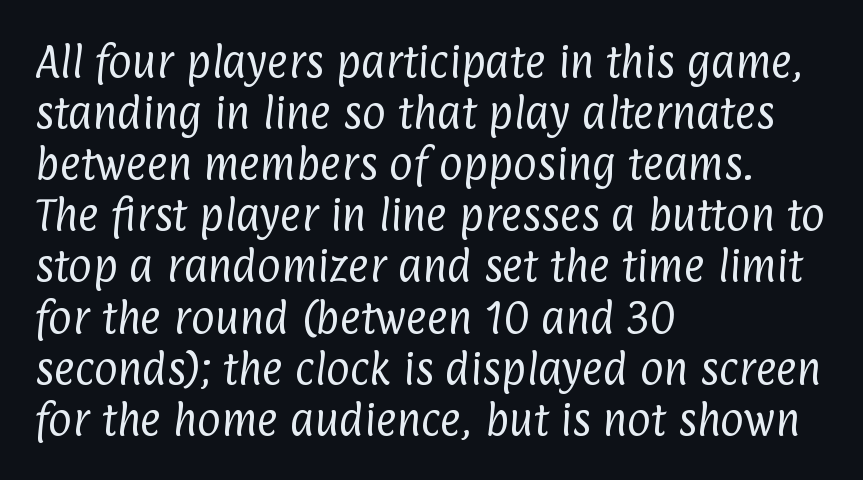
Q: Is the text bold? A: No.
Q: Is the typeface a serif or a sans-serif typeface? A: Sans-serif.
Q: Is the text underlined? A: No.
Q: How is the paragraph aligned? A: Left-aligned.
Q: Is the spacing between letters normal or unusually wide? A: Normal.
Q: Is the spacing between lines tight, normal or loose? A: Normal.
Q: Width (condensed, normal, or wide)? A: Condensed.
Q: Stroke contrast? A: Low.
Q: x-height? A: Medium.
Q: Monospaced? A: No.
